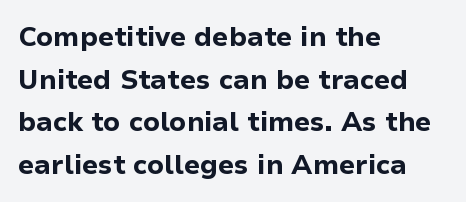
{"italic": "no", "bold": "yes", "underline": "no", "align": "left", "line_spacing": "normal", "line_spacing_ratio": 1.58, "letter_spacing": "normal", "letter_spacing_em": 0.0, "glyph_px": 27}
